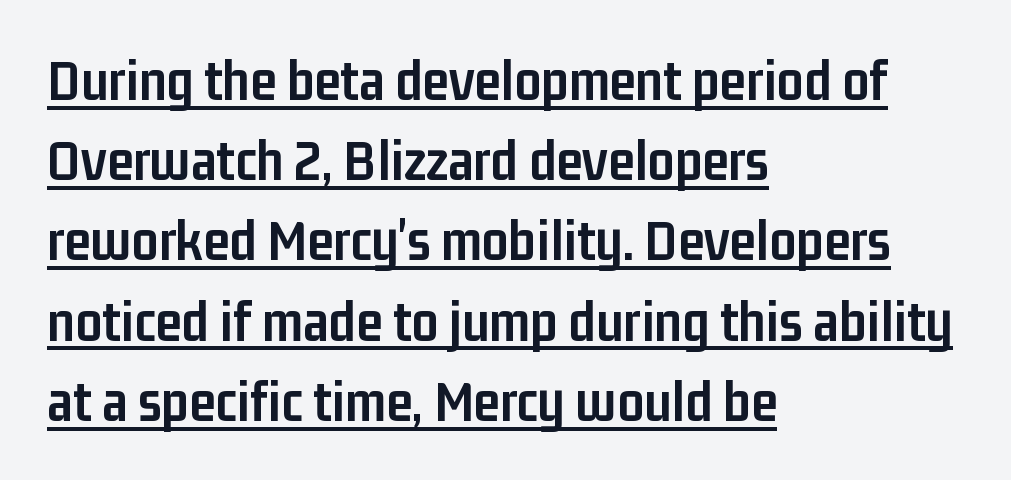
Q: Is the text bold? A: Yes.
Q: Is the text italic (slanted)? A: No, it is upright.
Q: Is the typeface a serif or a sans-serif typeface? A: Sans-serif.
Q: Is the text underlined? A: Yes.
Q: How is the paragraph aligned? A: Left-aligned.
Q: Is the spacing between letters normal or unusually wide? A: Normal.
Q: Is the spacing between lines tight, normal or loose? A: Normal.
Q: Width (condensed, normal, or wide)? A: Condensed.
Q: Stroke contrast? A: Low.
Q: x-height? A: Medium.
Q: Monospaced? A: No.
